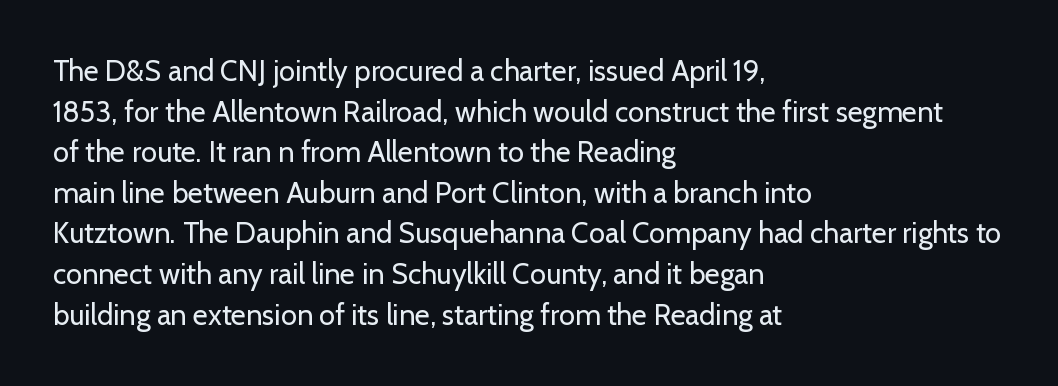
The image shows 29 px regular-weight sans-serif type, upright; set left-aligned, normal line spacing (1.4x), normal letter spacing, not underlined; low stroke contrast and a medium x-height.
